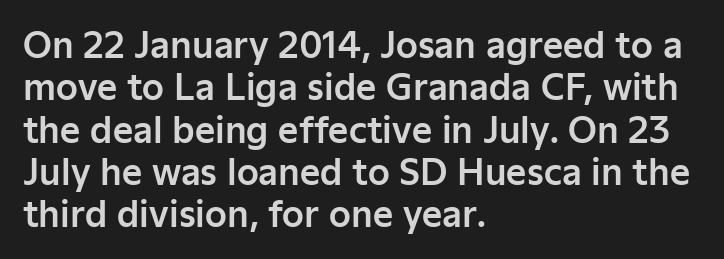
The image shows 35 px sans-serif type, upright; set left-aligned, line spacing 1.21x, normal letter spacing, not underlined; low stroke contrast and a medium x-height.
